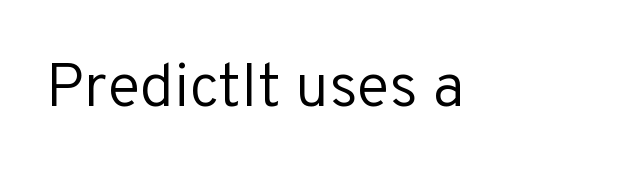
The image shows 61 px regular-weight sans-serif type, upright; set normal letter spacing, not underlined; low stroke contrast and a medium x-height.
